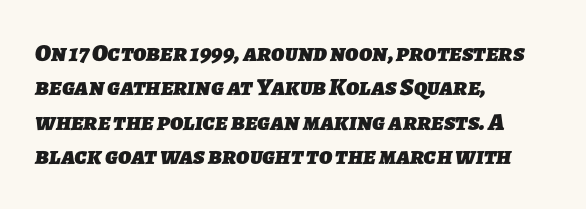
{"bold": "yes", "underline": "no", "align": "left", "line_spacing": "normal", "line_spacing_ratio": 1.38, "letter_spacing": "normal", "letter_spacing_em": 0.0, "glyph_px": 25}
